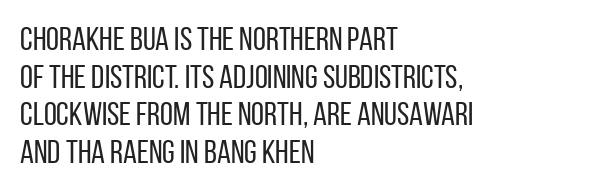
The image shows 33 px regular-weight, condensed sans-serif type, upright; set left-aligned, tight line spacing (1.14x), normal letter spacing, not underlined; low stroke contrast and a large x-height.
